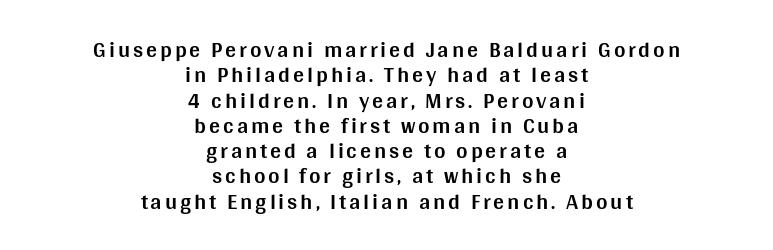
Q: Is the text bold? A: Yes.
Q: Is the text italic (slanted)? A: No, it is upright.
Q: Is the text underlined? A: No.
Q: How is the paragraph aligned? A: Centered.
Q: Is the spacing between lines tight, normal or loose? A: Tight.
